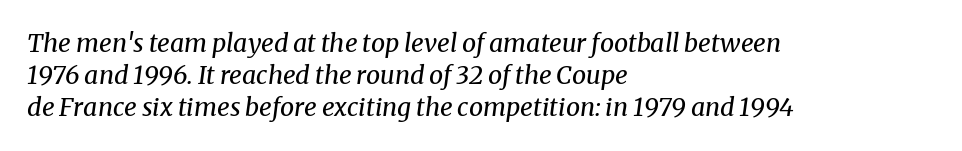
{"italic": "yes", "lean": "right", "slant_degrees": 8, "bold": "no", "underline": "no", "align": "left", "line_spacing": "normal", "line_spacing_ratio": 1.29, "letter_spacing": "normal", "letter_spacing_em": 0.0, "glyph_px": 25}
